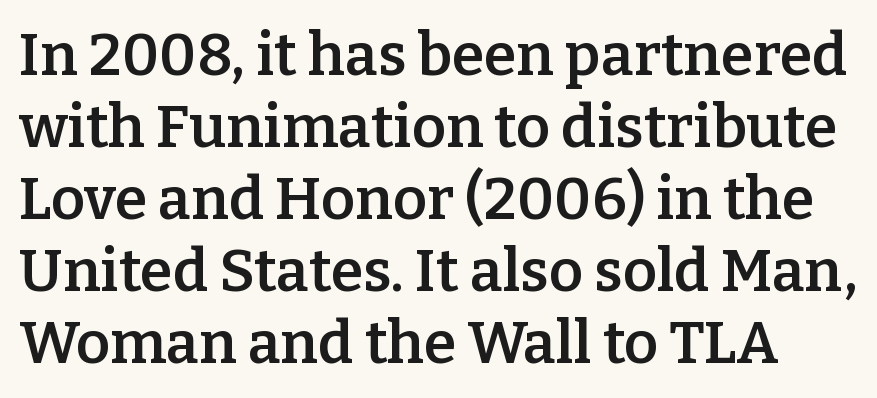
The axis of the letterforms is exactly vertical. The typeface chosen for these lines features serifs. The glyphs have the mass of a demibold cut, below bold. Just letters on the line, the space beneath them empty.
